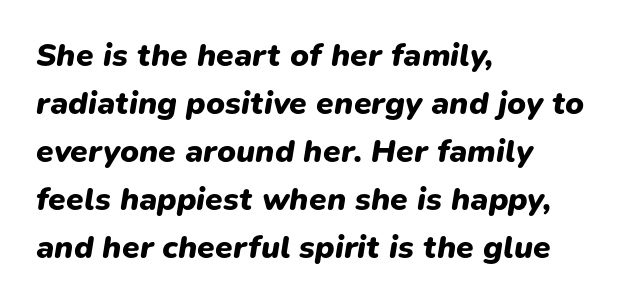
Q: Is the text bold? A: Yes.
Q: Is the text italic (slanted)? A: Yes, it leans right by about 9 degrees.
Q: Is the text underlined? A: No.
Q: How is the paragraph aligned? A: Left-aligned.
Q: Is the spacing between letters normal or unusually wide? A: Normal.
Q: Is the spacing between lines tight, normal or loose? A: Normal.
Q: Width (condensed, normal, or wide)? A: Normal.
Q: Stroke contrast? A: Low.
Q: x-height? A: Medium.
Q: Monospaced? A: No.
